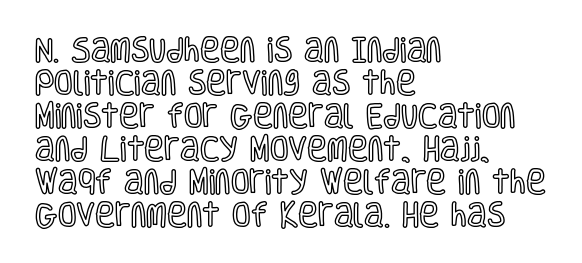
{"italic": "no", "underline": "no", "align": "left", "line_spacing_ratio": 1.22, "letter_spacing": "normal", "letter_spacing_em": 0.0, "glyph_px": 27}
